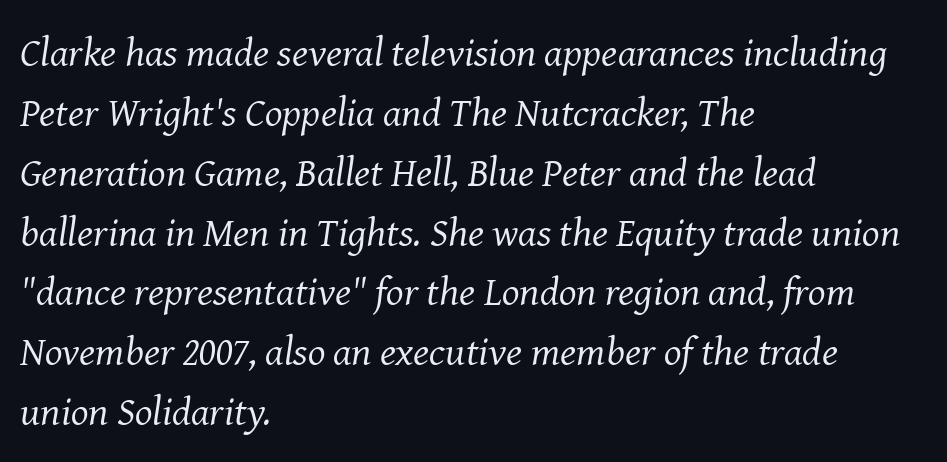
Q: Is the text bold? A: No.
Q: Is the text italic (slanted)? A: Yes, it leans right by about 8 degrees.
Q: Is the typeface a serif or a sans-serif typeface? A: Serif.
Q: Is the text underlined? A: No.
Q: How is the paragraph aligned? A: Left-aligned.
Q: Is the spacing between letters normal or unusually wide? A: Normal.
Q: Is the spacing between lines tight, normal or loose? A: Normal.
Q: Width (condensed, normal, or wide)? A: Normal.
Q: Stroke contrast? A: Medium.
Q: x-height? A: Medium.
Q: Monospaced? A: No.
